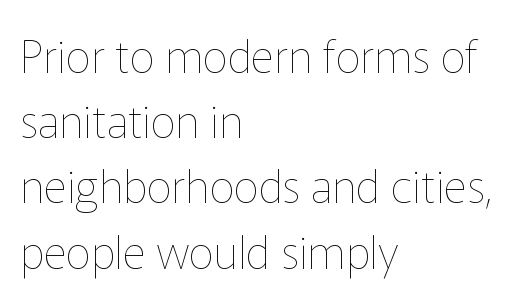
{"italic": "no", "bold": "no", "weight": "thin", "width": "normal", "stroke_contrast": "low", "x_height": "medium", "monospaced": "no", "underline": "no", "align": "left", "line_spacing": "normal", "line_spacing_ratio": 1.45, "letter_spacing": "normal", "letter_spacing_em": 0.0, "glyph_px": 45}
